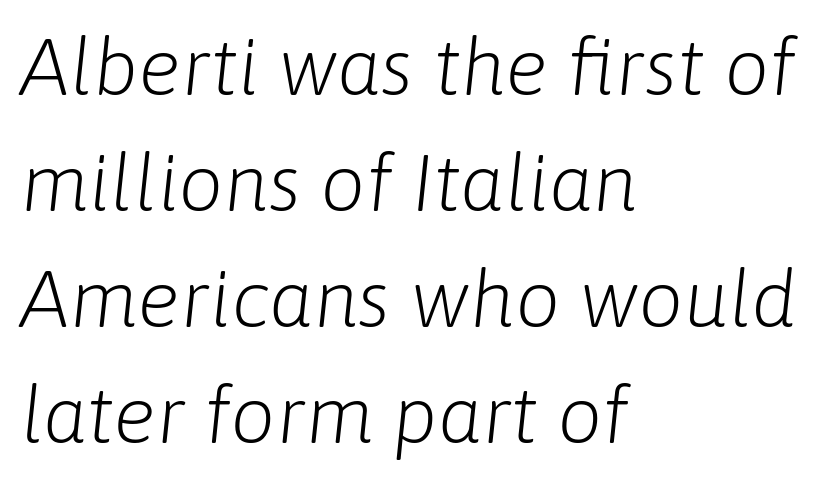
Q: Is the text bold? A: No.
Q: Is the text italic (slanted)? A: Yes, it leans right by about 6 degrees.
Q: Is the text underlined? A: No.
Q: How is the paragraph aligned? A: Left-aligned.
Q: Is the spacing between letters normal or unusually wide? A: Normal.
Q: Is the spacing between lines tight, normal or loose? A: Normal.
Q: Width (condensed, normal, or wide)? A: Normal.
Q: Stroke contrast? A: Low.
Q: x-height? A: Medium.
Q: Monospaced? A: No.
